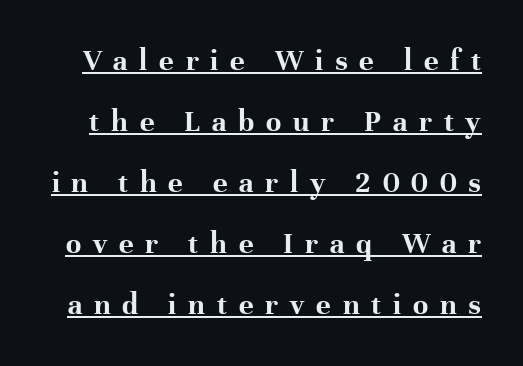
The typesetter has applied underlining to the passage shown. These words are printed bold, with thick strokes throughout. Old-style or modern, the face here clearly has serifs. The letterforms stand isolated, each surrounded by extra space.
